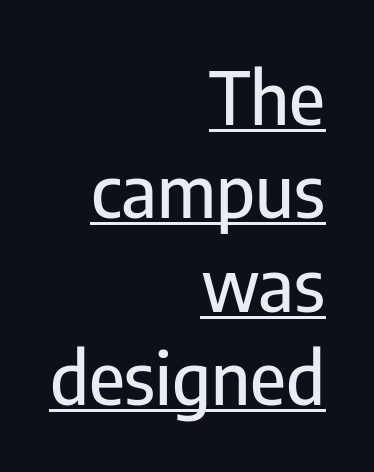
Q: Is the text italic (slanted)? A: No, it is upright.
Q: Is the typeface a serif or a sans-serif typeface? A: Sans-serif.
Q: Is the text underlined? A: Yes.
Q: How is the paragraph aligned? A: Right-aligned.
Q: Is the spacing between letters normal or unusually wide? A: Normal.
Q: Is the spacing between lines tight, normal or loose? A: Normal.
Q: Width (condensed, normal, or wide)? A: Condensed.
Q: Stroke contrast? A: Low.
Q: x-height? A: Medium.
Q: Monospaced? A: No.
